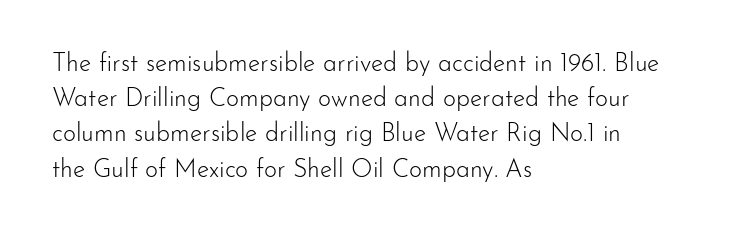
The image shows 25 px text type, upright; set left-aligned, normal line spacing (1.41x), normal letter spacing, not underlined.
